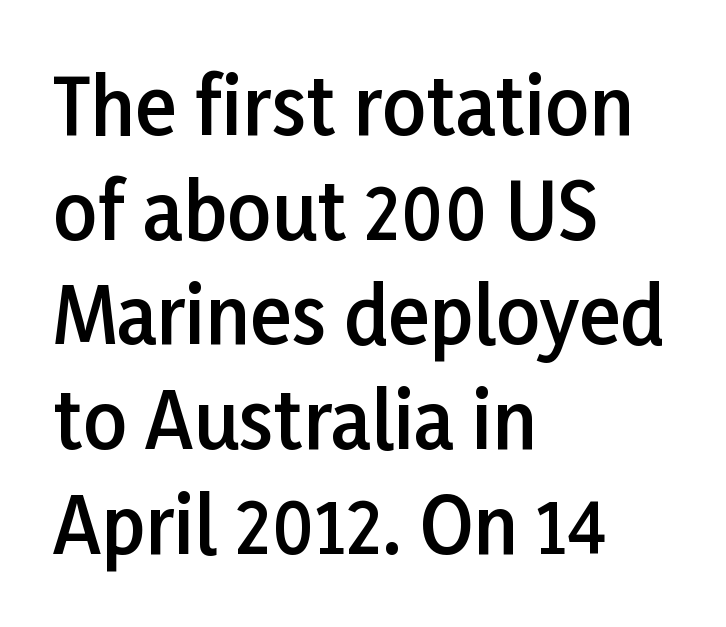
The image shows 77 px semibold sans-serif type, upright; set left-aligned, normal line spacing (1.36x), normal letter spacing, not underlined; low stroke contrast and a medium x-height.
